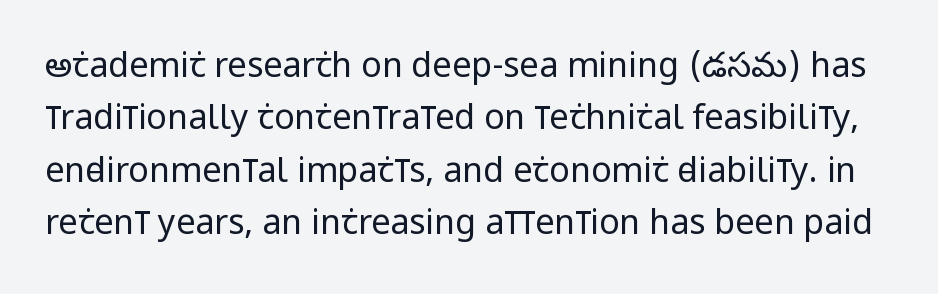
The image shows 34 px regular-weight, condensed sans-serif type, upright; set normal line spacing (1.54x), normal letter spacing, not underlined; low stroke contrast and a large x-height.
